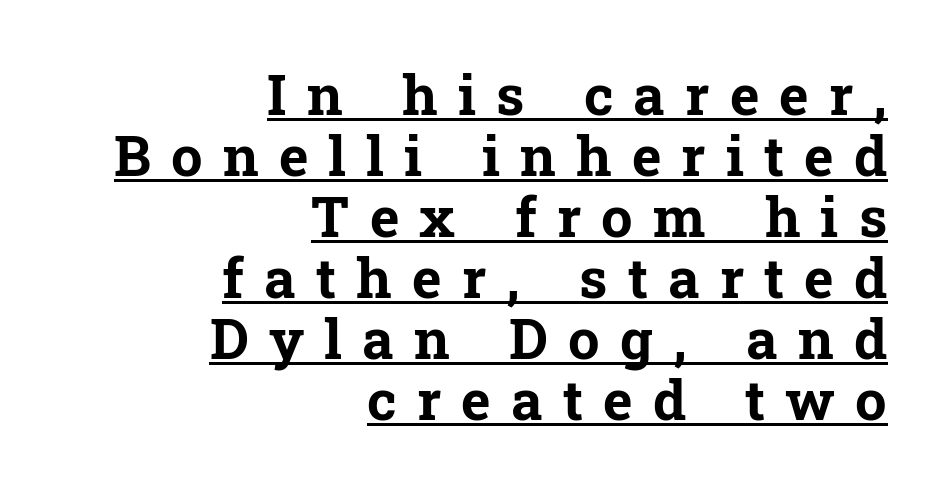
Q: Is the text bold? A: Yes.
Q: Is the text italic (slanted)? A: No, it is upright.
Q: Is the typeface a serif or a sans-serif typeface? A: Serif.
Q: Is the text underlined? A: Yes.
Q: How is the paragraph aligned? A: Right-aligned.
Q: Is the spacing between letters normal or unusually wide? A: Unusually wide.
Q: Is the spacing between lines tight, normal or loose? A: Tight.
Q: Width (condensed, normal, or wide)? A: Normal.
Q: Stroke contrast? A: Low.
Q: x-height? A: Medium.
Q: Monospaced? A: No.
